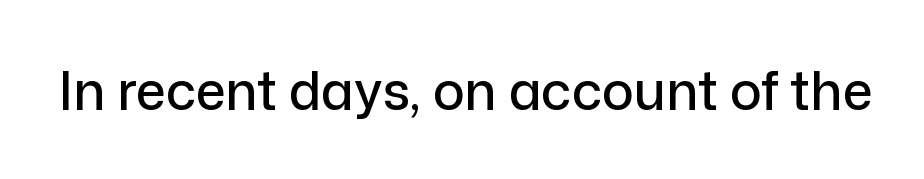
This is the regular roman posture of the typeface. The area under the type is left untouched. The passage shown has conventional tracking throughout. The text was rendered using a sans face with plain stroke endings. Spacing verdict: proportional, widths tailored to each character.
